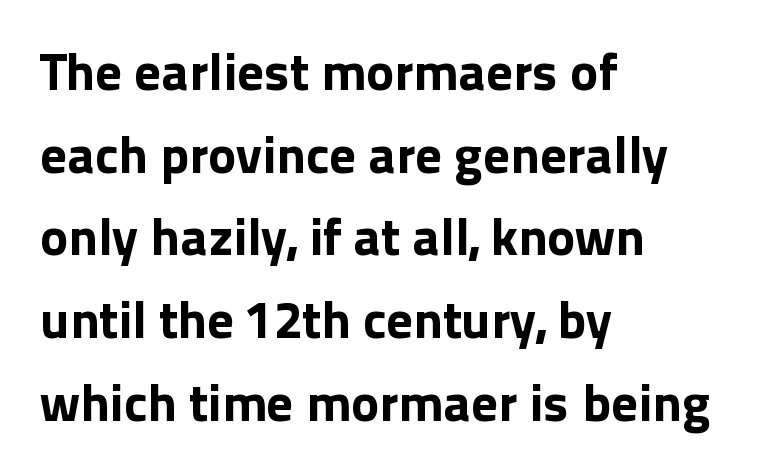
{"serif": "no", "italic": "no", "bold": "yes", "weight": "bold", "width": "normal", "x_height": "medium", "monospaced": "no", "underline": "no", "align": "left", "line_spacing": "normal", "line_spacing_ratio": 1.56, "letter_spacing": "normal", "letter_spacing_em": 0.0, "glyph_px": 53}
